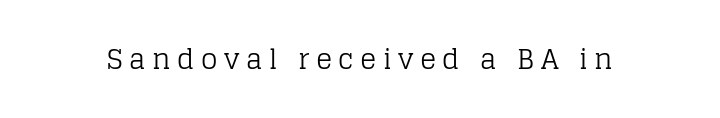
{"italic": "no", "bold": "no", "underline": "no", "letter_spacing": "wide", "letter_spacing_em": 0.24, "glyph_px": 27}
